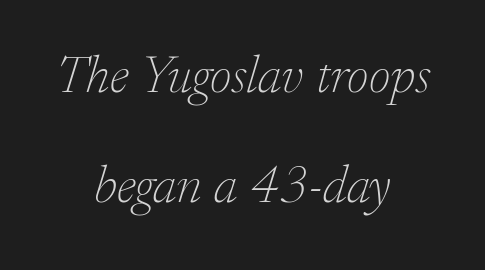
The image shows 53 px thin serif type, italic (leaning right); set centered, loose line spacing (2.07x), normal letter spacing, not underlined; low stroke contrast and a small x-height.
